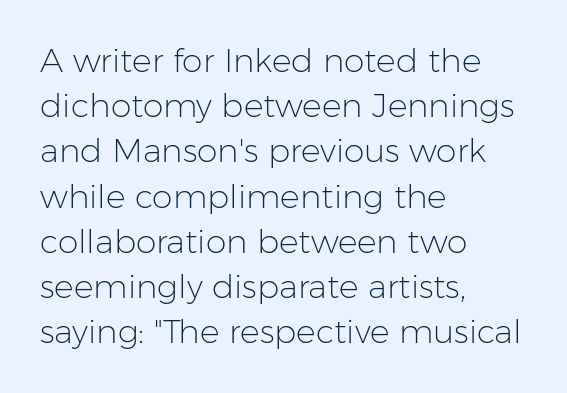
Q: Is the text bold? A: No.
Q: Is the text italic (slanted)? A: No, it is upright.
Q: Is the typeface a serif or a sans-serif typeface? A: Sans-serif.
Q: Is the text underlined? A: No.
Q: How is the paragraph aligned? A: Left-aligned.
Q: Is the spacing between letters normal or unusually wide? A: Normal.
Q: Is the spacing between lines tight, normal or loose? A: Normal.
Q: Width (condensed, normal, or wide)? A: Normal.
Q: Stroke contrast? A: Low.
Q: x-height? A: Medium.
Q: Monospaced? A: No.
